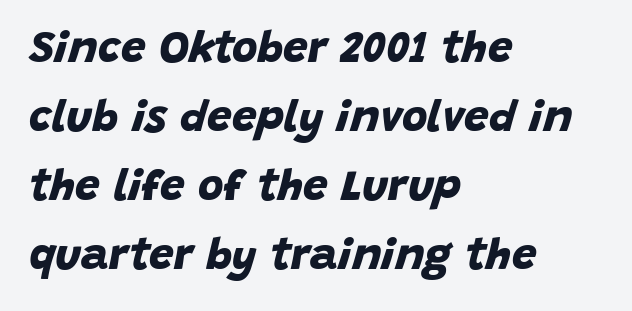
The image shows 44 px bold sans-serif type; set left-aligned, normal line spacing (1.57x), normal letter spacing, not underlined; low stroke contrast and a large x-height.
